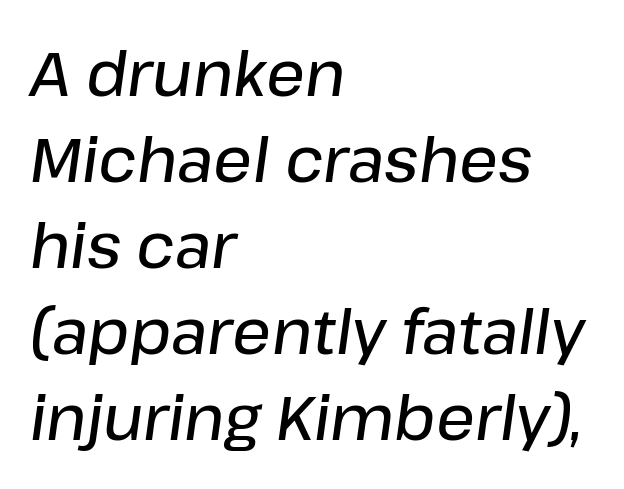
{"italic": "yes", "lean": "right", "slant_degrees": 8, "bold": "semi", "weight": "semibold", "width": "normal", "stroke_contrast": "low", "x_height": "medium", "monospaced": "no", "underline": "no", "align": "left", "line_spacing": "normal", "line_spacing_ratio": 1.41, "letter_spacing": "normal", "letter_spacing_em": 0.0, "glyph_px": 61}
